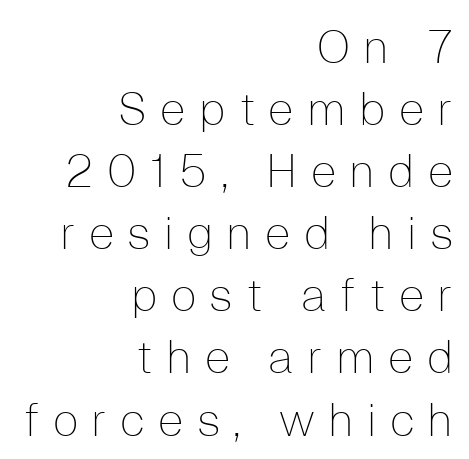
Teacher's note: observe the even right margin — that is flush-right alignment. These lines are rendered in a variable-pitch font. Does the leading feel generous? No, just average. The passage shown is not underscored anywhere.
